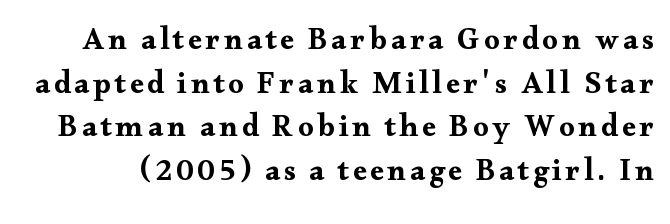
The image shows 31 px wide serif type, upright; set normal line spacing (1.41x), not underlined; medium stroke contrast and a small x-height.
